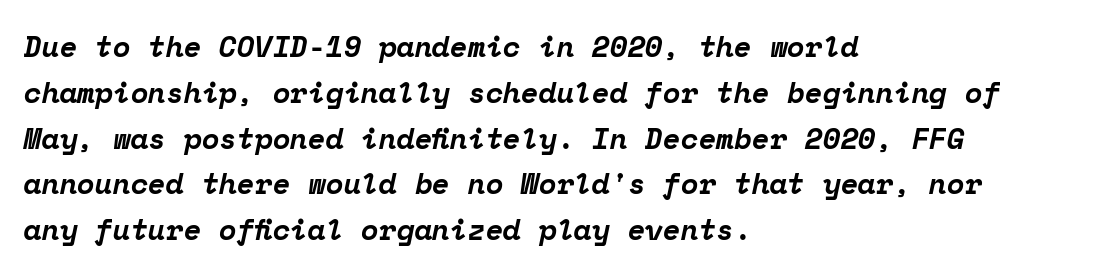
Q: Is the text bold? A: Yes.
Q: Is the text italic (slanted)? A: Yes, it leans right by about 12 degrees.
Q: Is the typeface a serif or a sans-serif typeface? A: Serif.
Q: Is the text underlined? A: No.
Q: How is the paragraph aligned? A: Left-aligned.
Q: Is the spacing between letters normal or unusually wide? A: Normal.
Q: Is the spacing between lines tight, normal or loose? A: Normal.
Q: Width (condensed, normal, or wide)? A: Normal.
Q: Stroke contrast? A: Low.
Q: x-height? A: Medium.
Q: Monospaced? A: Yes.
